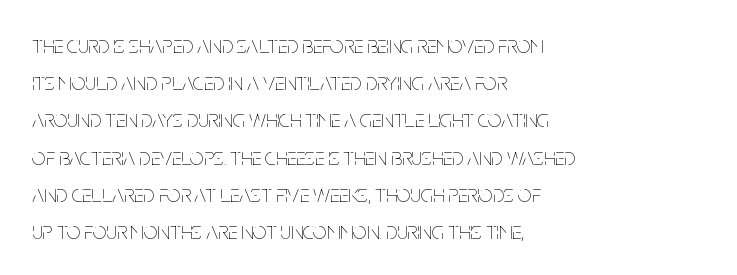
Q: Is the text bold? A: No.
Q: Is the text italic (slanted)? A: No, it is upright.
Q: Is the text underlined? A: No.
Q: How is the paragraph aligned? A: Left-aligned.
Q: Is the spacing between letters normal or unusually wide? A: Normal.
Q: Is the spacing between lines tight, normal or loose? A: Normal.
